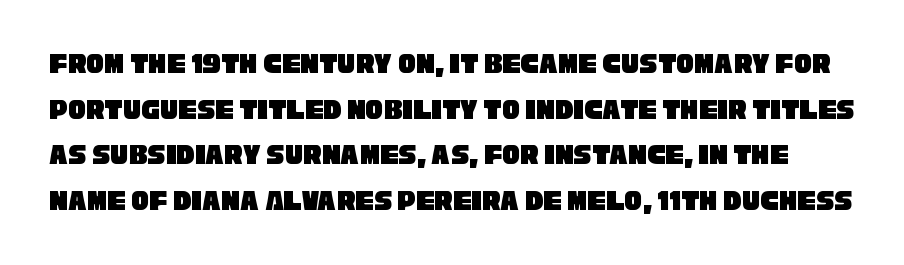
The block of text has a typical density, with ordinary space between rows. This sample uses a sans-serif face. The string is rendered with underlining switched off. Here the glyphs are tracked normally, forming tight word shapes. A typesetter would call this proportional, since set widths differ per character.
